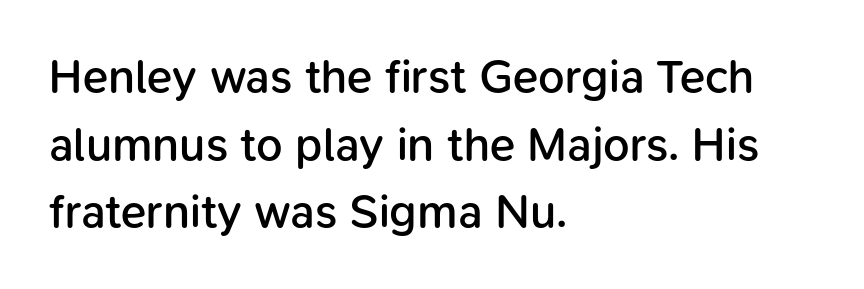
The image shows 47 px semibold sans-serif type, upright; set left-aligned, normal line spacing (1.44x), normal letter spacing, not underlined; low stroke contrast and a medium x-height.
